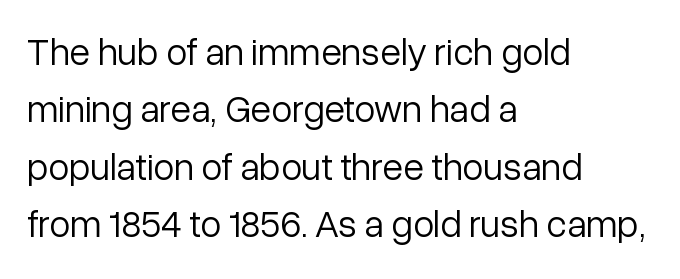
Vertical strokes here are truly vertical. Leading matches the norm, producing a regular column. Look at the bottom of the vertical strokes: they stop flat, with no serifs. The rag falls on the right side of this text block. The specimen omits any rule beneath the text block's lines. Character widths vary here, with narrow letters taking less room than wide ones.
